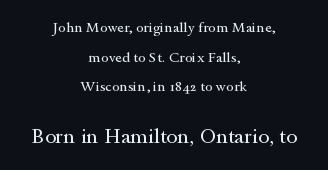
Q: Is the text bold? A: No.
Q: Is the text italic (slanted)? A: No, it is upright.
Q: Is the text underlined? A: No.
Q: How is the paragraph aligned? A: Centered.
Q: Is the spacing between letters normal or unusually wide? A: Normal.
Q: Is the spacing between lines tight, normal or loose? A: Loose.
Q: Which block of text is set in a larger size, the first (top) or the second (bottom)? A: The second (bottom) one.
